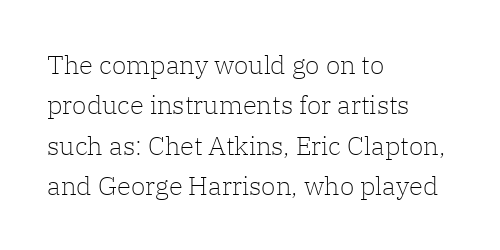
{"italic": "no", "bold": "no", "underline": "no", "align": "left", "line_spacing": "normal", "line_spacing_ratio": 1.55, "letter_spacing": "normal", "letter_spacing_em": 0.0, "glyph_px": 26}
